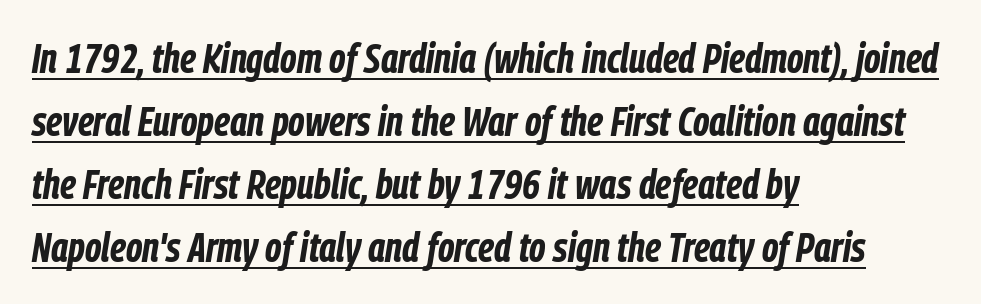
The image shows 42 px bold, condensed type, italic (leaning right); set left-aligned, normal line spacing (1.5x), normal letter spacing, underlined; low stroke contrast and a medium x-height.
